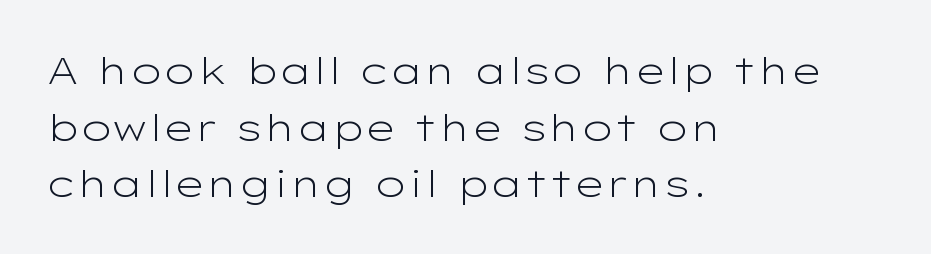
The image shows 38 px light, wide sans-serif type, upright; set left-aligned, normal line spacing (1.49x), normal letter spacing, not underlined; low stroke contrast and a medium x-height.
